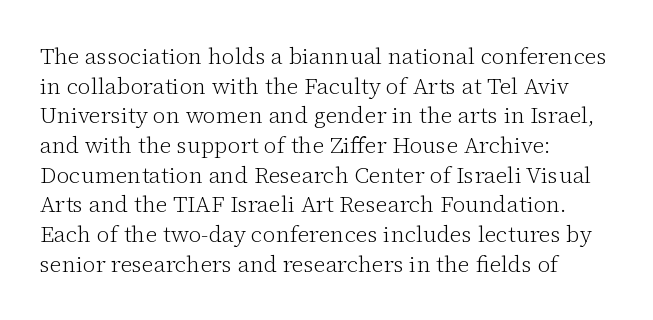
The lines sit at an ordinary, default distance from one another. The rag falls on the right side of this text block. The characters are drawn with everyday or finer stroke widths. Descender tails drop into unmarked territory.
